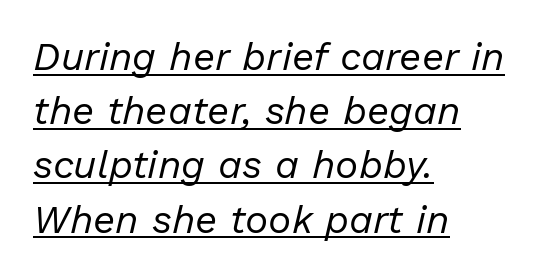
Q: Is the text bold? A: No.
Q: Is the text italic (slanted)? A: Yes, it leans right by about 13 degrees.
Q: Is the text underlined? A: Yes.
Q: How is the paragraph aligned? A: Left-aligned.
Q: Is the spacing between letters normal or unusually wide? A: Normal.
Q: Is the spacing between lines tight, normal or loose? A: Normal.
Q: Width (condensed, normal, or wide)? A: Normal.
Q: Stroke contrast? A: Low.
Q: x-height? A: Medium.
Q: Monospaced? A: No.
